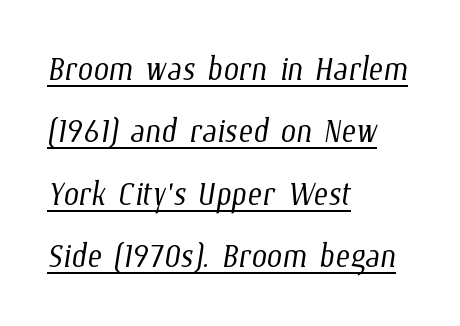
This sample is left-justified, so line endings fall wherever the words run out. Varying glyph widths throughout — classic text-font behaviour. The characters are drawn with everyday or finer stroke widths. A typesetter would call this leading conventional body-copy spacing. Descenders here cross a horizontal rule under the line.
